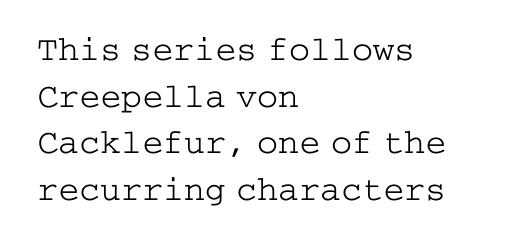
The face looks like a standard text weight, possibly lighter. The block of text has a typical density, with ordinary space between rows. Standard letterfit; no display-style spreading of the glyphs. In CSS terms this would be text-align: left. The face used here is seriffed, in the tradition of book romans.
